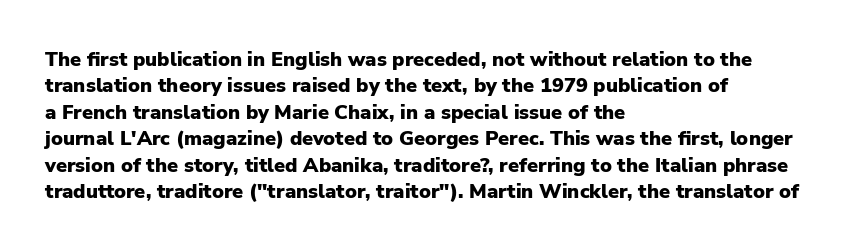
{"italic": "no", "bold": "yes", "underline": "no", "align": "left", "line_spacing": "normal", "line_spacing_ratio": 1.32, "letter_spacing": "normal", "letter_spacing_em": 0.0, "glyph_px": 20}
